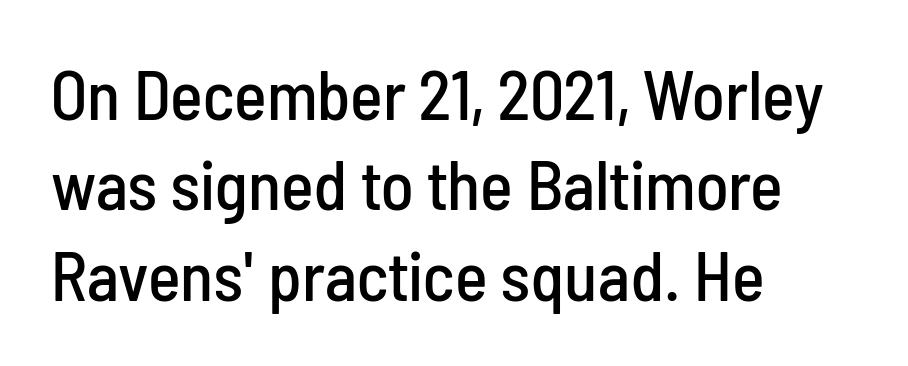
The image shows 69 px condensed sans-serif type, upright; set left-aligned, normal line spacing (1.31x), normal letter spacing, not underlined; low stroke contrast and a medium x-height.
